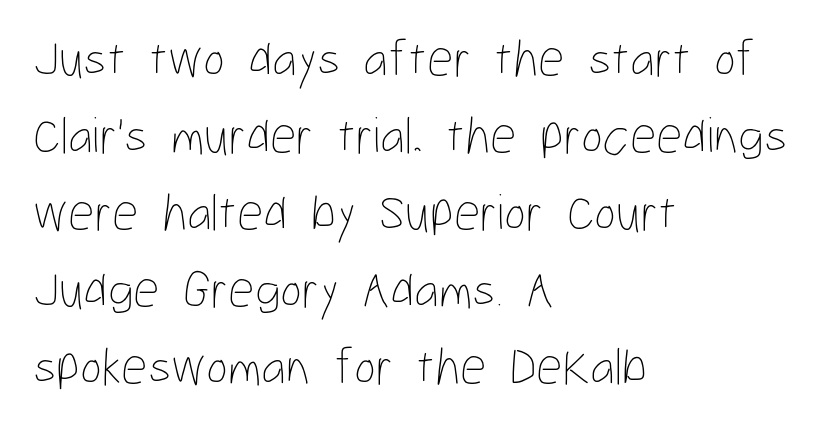
Compared with a typical body face, this is equally light or lighter still. The string is rendered with underlining switched off. The letters stand straight up with perfectly vertical stems. How would I describe the line gaps? Plain and ordinary. Default kerning and tracking; the words read as compact shapes. Character widths vary here, with narrow letters taking less room than wide ones.
